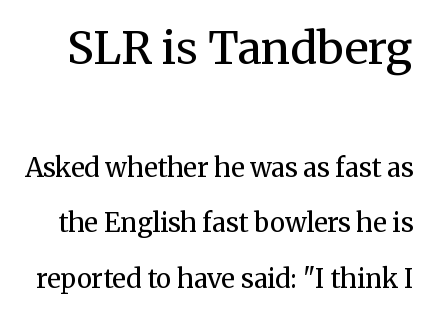
{"serif": "yes", "italic": "no", "bold": "no", "weight": "regular", "width": "normal", "stroke_contrast": "medium", "x_height": "medium", "monospaced": "no", "underline": "no", "line_spacing": "loose", "line_spacing_ratio": 2.13, "letter_spacing": "normal", "letter_spacing_em": 0.0, "larger_block": "first", "size_ratio": 1.73, "glyph_px": 45}
